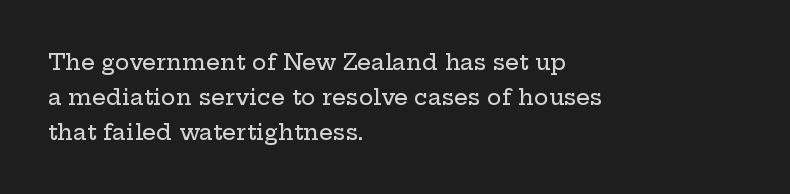
The image shows 22 px text type, upright; set left-aligned, normal line spacing (1.59x), normal letter spacing, not underlined.
